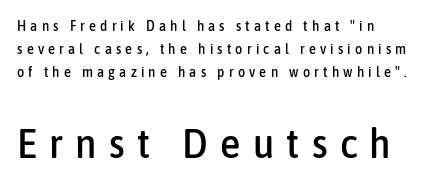
The image shows 41 px condensed sans-serif type, upright; set normal line spacing (1.64x), unusually wide letter spacing (+0.3 em), not underlined; the second (bottom) block is 2.93x larger; low stroke contrast and a medium x-height.
